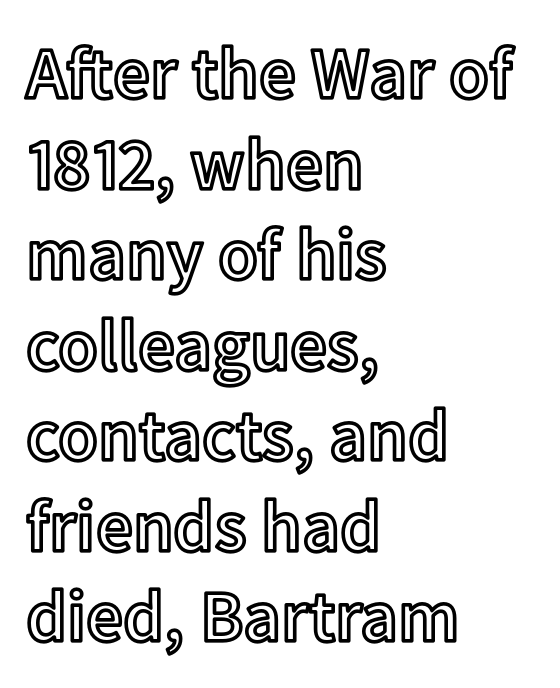
Q: Is the text italic (slanted)? A: No, it is upright.
Q: Is the text underlined? A: No.
Q: How is the paragraph aligned? A: Left-aligned.
Q: Is the spacing between letters normal or unusually wide? A: Normal.
Q: Width (condensed, normal, or wide)? A: Normal.
Q: x-height? A: Medium.
Q: Monospaced? A: No.
